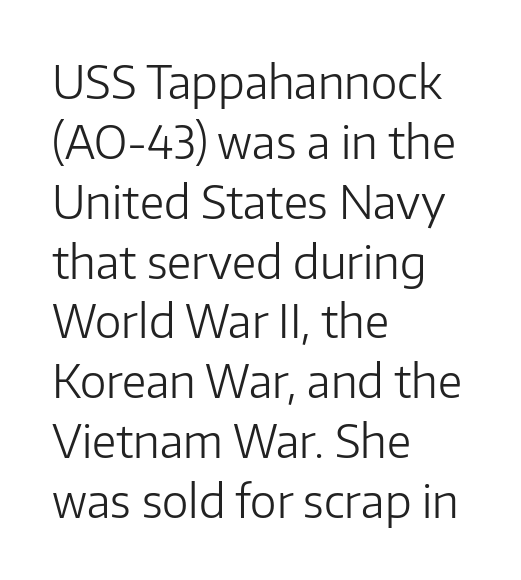
The image shows 45 px light sans-serif type, upright; set left-aligned, normal line spacing (1.33x), normal letter spacing, not underlined; low stroke contrast and a medium x-height.
